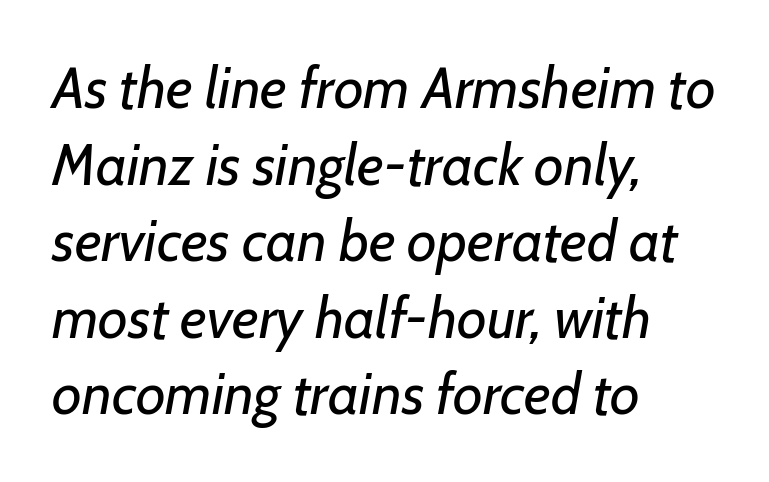
The image shows 58 px regular-weight type, italic (leaning right); set left-aligned, normal line spacing (1.32x), normal letter spacing, not underlined; low stroke contrast and a medium x-height.
